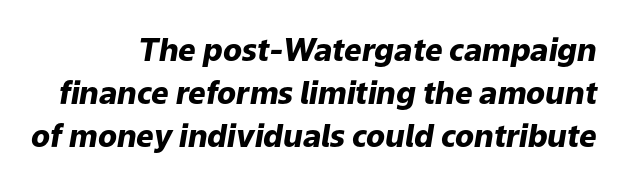
The image shows 31 px heavy type, italic (leaning right); set normal line spacing (1.38x), normal letter spacing, not underlined; low stroke contrast and a medium x-height.
